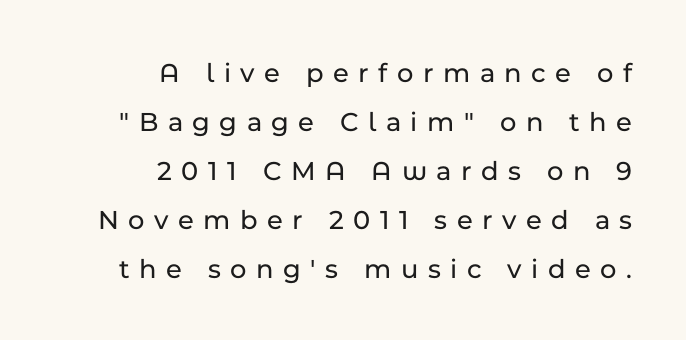
{"serif": "no", "italic": "no", "width": "normal", "stroke_contrast": "low", "x_height": "medium", "monospaced": "no", "underline": "no", "align": "right", "line_spacing_ratio": 1.75, "letter_spacing": "wide", "letter_spacing_em": 0.34, "glyph_px": 28}
